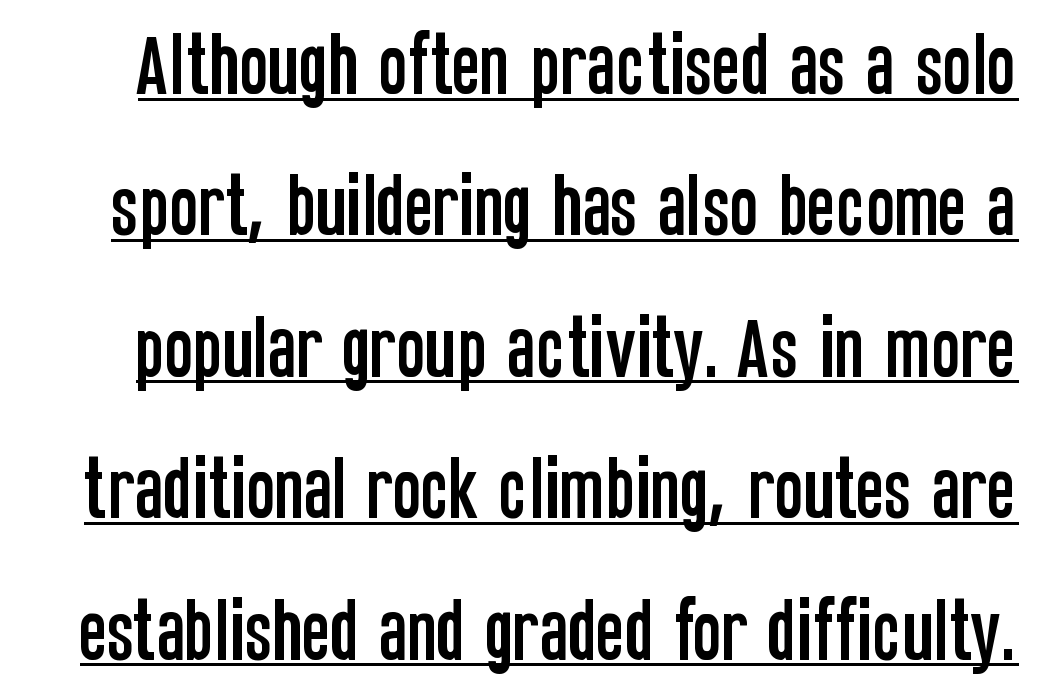
Q: Is the text italic (slanted)? A: No, it is upright.
Q: Is the typeface a serif or a sans-serif typeface? A: Sans-serif.
Q: Is the text underlined? A: Yes.
Q: Is the spacing between letters normal or unusually wide? A: Normal.
Q: Is the spacing between lines tight, normal or loose? A: Loose.
Q: Width (condensed, normal, or wide)? A: Condensed.
Q: Stroke contrast? A: Low.
Q: x-height? A: Large.
Q: Monospaced? A: No.
